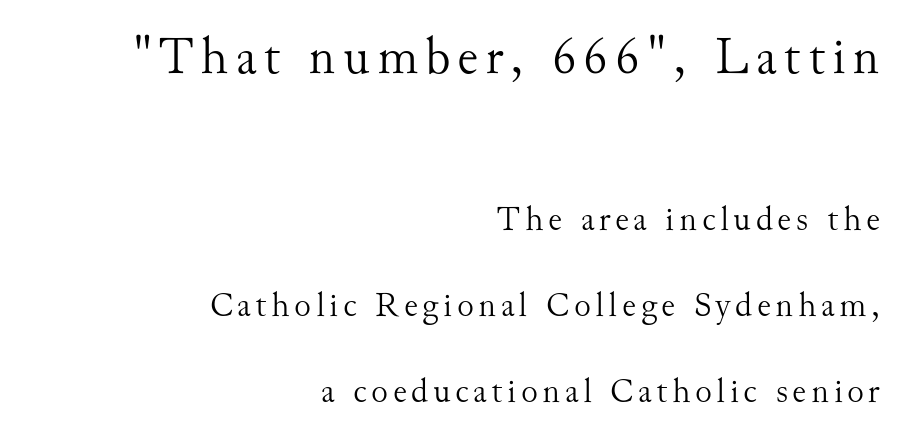
Q: Is the text bold? A: No.
Q: Is the text italic (slanted)? A: No, it is upright.
Q: Is the typeface a serif or a sans-serif typeface? A: Serif.
Q: Is the text underlined? A: No.
Q: How is the paragraph aligned? A: Right-aligned.
Q: Is the spacing between lines tight, normal or loose? A: Loose.
Q: Which block of text is set in a larger size, the first (top) or the second (bottom)? A: The first (top) one.
Q: Width (condensed, normal, or wide)? A: Normal.
Q: Stroke contrast? A: Medium.
Q: x-height? A: Small.
Q: Monospaced? A: No.
